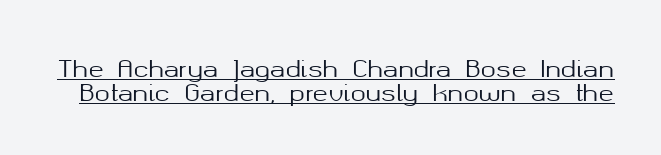
{"italic": "no", "underline": "yes", "line_spacing": "tight", "line_spacing_ratio": 1.03, "letter_spacing": "normal", "letter_spacing_em": 0.0, "glyph_px": 23}
